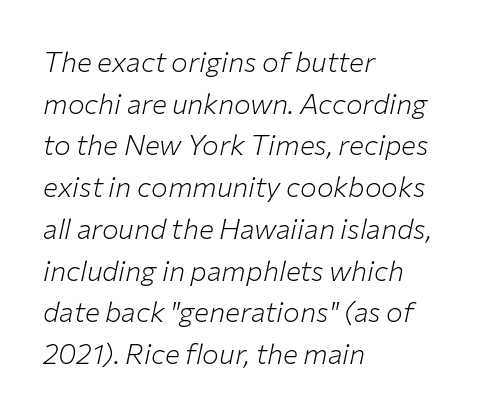
Q: Is the text bold? A: No.
Q: Is the text italic (slanted)? A: Yes, it leans right by about 12 degrees.
Q: Is the text underlined? A: No.
Q: How is the paragraph aligned? A: Left-aligned.
Q: Is the spacing between letters normal or unusually wide? A: Normal.
Q: Is the spacing between lines tight, normal or loose? A: Normal.
Q: Width (condensed, normal, or wide)? A: Normal.
Q: Stroke contrast? A: Low.
Q: x-height? A: Medium.
Q: Monospaced? A: No.
